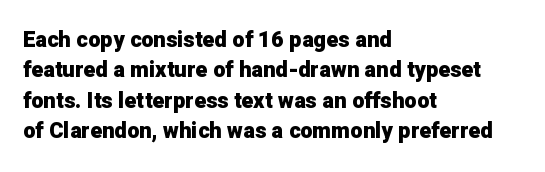
The paragraph shown leans on its left margin. The glyphs have the mass of a bold cut. How are the letters spaced? Ordinarily, with no added tracking. This sample uses an upright cut, with every glyph sitting square on the baseline.
